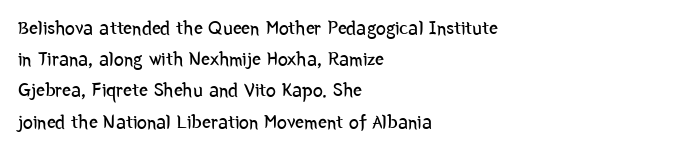
Between one letter and the next there's only the usual sliver of space. Letters rest on an invisible, unmarked baseline. Does the copy run flush right? No — it runs flush left. Nothing heavy about these letters — not bold at all.
